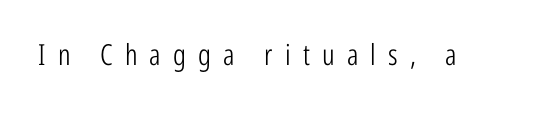
Is the type heavy? It reads as light-to-regular instead. Look at the tracking — it's clearly loosened, letters drifting apart. Italic: no, the glyphs are upright roman. Descenders are the only things crossing below the line. A sans-serif font was chosen for this passage.
